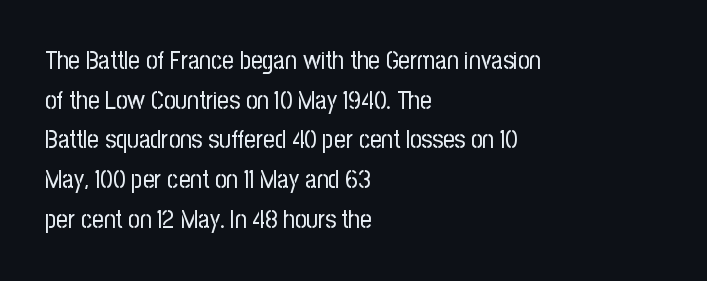
No italicization has been applied; the sample stays upright. Which margin do the lines hug? The left one — the right edge is uneven. Interline gaps are of average width in this sample. Descender tails drop into unmarked territory.
